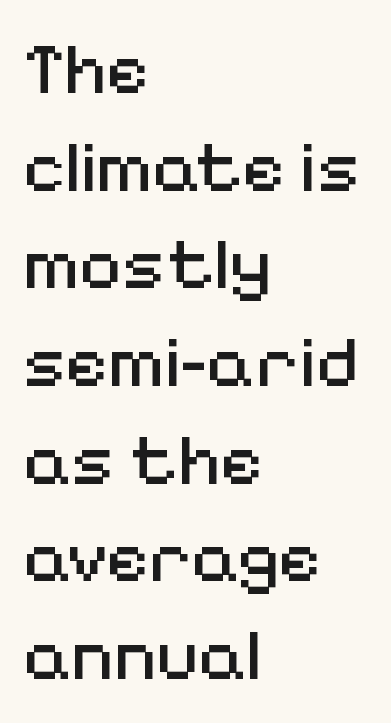
{"serif": "no", "italic": "no", "bold": "no", "weight": "regular", "width": "normal", "stroke_contrast": "medium", "x_height": "medium", "monospaced": "no", "underline": "no", "align": "left", "line_spacing": "normal", "line_spacing_ratio": 1.32, "letter_spacing": "normal", "letter_spacing_em": 0.0, "glyph_px": 74}
